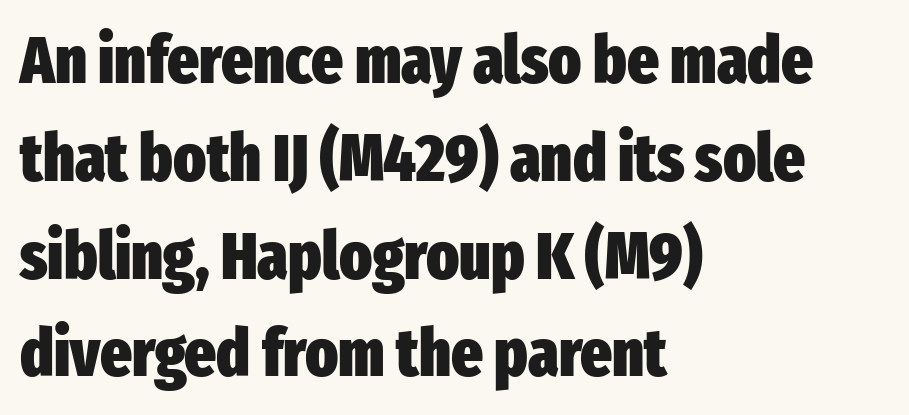
Q: Is the text bold? A: Yes.
Q: Is the text italic (slanted)? A: No, it is upright.
Q: Is the typeface a serif or a sans-serif typeface? A: Sans-serif.
Q: Is the text underlined? A: No.
Q: How is the paragraph aligned? A: Left-aligned.
Q: Is the spacing between letters normal or unusually wide? A: Normal.
Q: Is the spacing between lines tight, normal or loose? A: Normal.
Q: Width (condensed, normal, or wide)? A: Condensed.
Q: Stroke contrast? A: Low.
Q: x-height? A: Medium.
Q: Monospaced? A: No.
